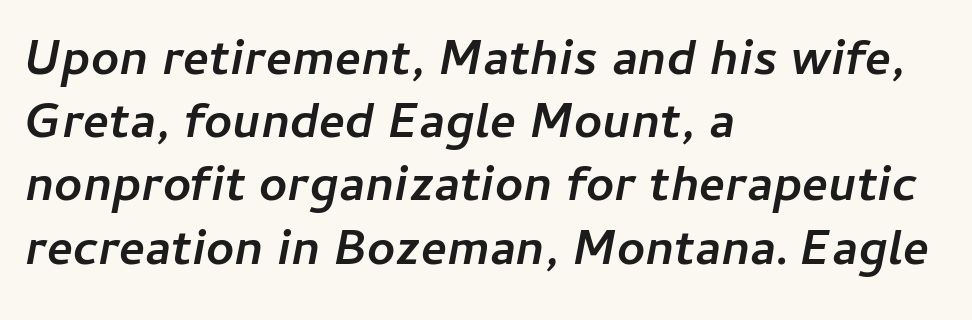
The image shows 49 px semibold type, italic (leaning right); set left-aligned, normal line spacing (1.29x), normal letter spacing, not underlined; low stroke contrast and a medium x-height.
